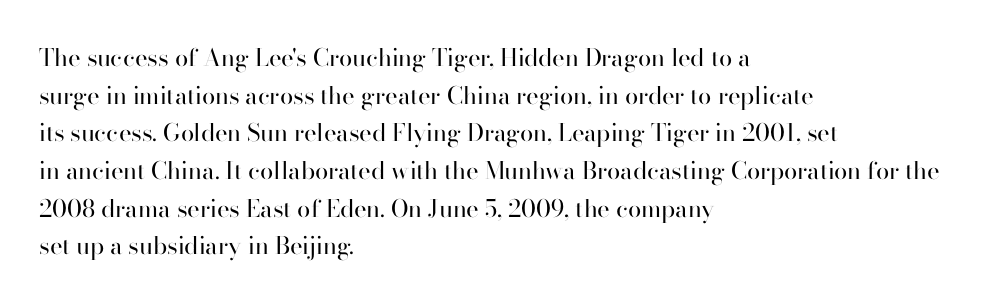
Q: Is the text bold? A: No.
Q: Is the text italic (slanted)? A: No, it is upright.
Q: Is the text underlined? A: No.
Q: How is the paragraph aligned? A: Left-aligned.
Q: Is the spacing between letters normal or unusually wide? A: Normal.
Q: Is the spacing between lines tight, normal or loose? A: Normal.
